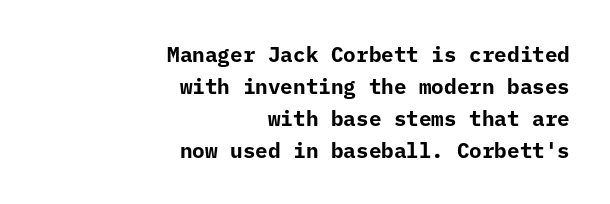
{"italic": "no", "bold": "yes", "underline": "no", "align": "right", "line_spacing": "normal", "line_spacing_ratio": 1.52, "letter_spacing": "normal", "letter_spacing_em": 0.0, "glyph_px": 21}
